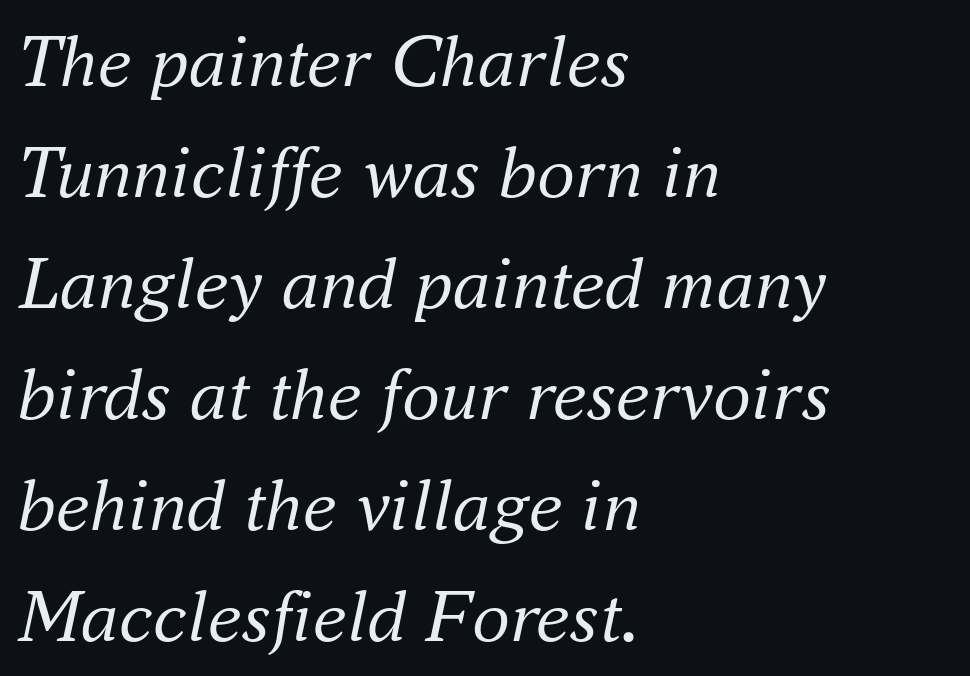
The image shows 76 px regular-weight serif type, italic (leaning right); set left-aligned, normal line spacing (1.46x), normal letter spacing, not underlined; medium stroke contrast and a small x-height.
